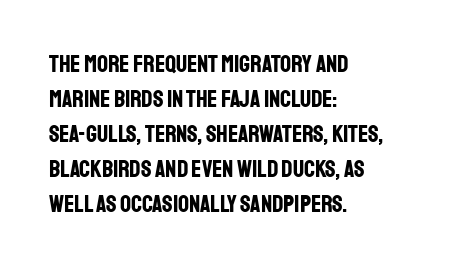
A classic flush-left, rag-right setting is used for this passage. The strokes are fattened all the way to bold. Plain, unruled lines of type. Tracking value appears to be zero — textbook default spacing.
